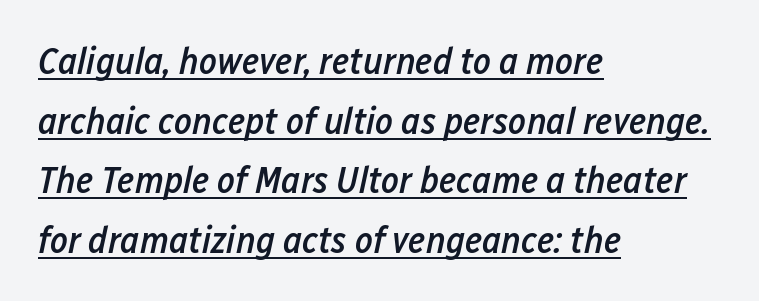
Its strokes are somewhat broadened, the hallmark of semibold type. This sample is left-justified, so line endings fall wherever the words run out. The leading is moderate, giving the passage an even texture. The passage shown is typed in a proportional face where columns would drift. Decoration check: the copy is underlined. Inter-character spacing is left at the font's built-in metrics.
